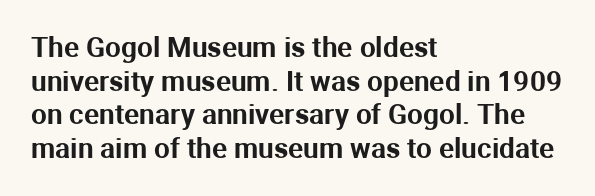
The image shows 28 px sans-serif type, upright; set left-aligned, line spacing 1.2x, normal letter spacing, not underlined; medium stroke contrast and a medium x-height.
